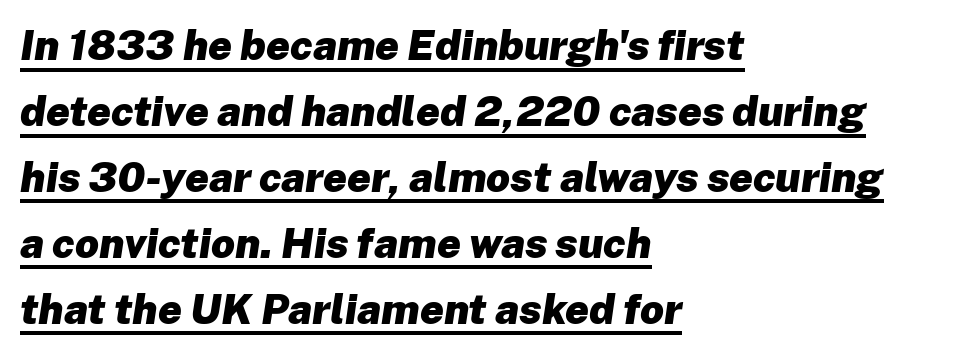
{"italic": "yes", "lean": "right", "slant_degrees": 8, "bold": "yes", "weight": "heavy", "width": "normal", "stroke_contrast": "low", "x_height": "medium", "monospaced": "no", "underline": "yes", "align": "left", "line_spacing": "normal", "line_spacing_ratio": 1.57, "letter_spacing": "normal", "letter_spacing_em": 0.0, "glyph_px": 42}
